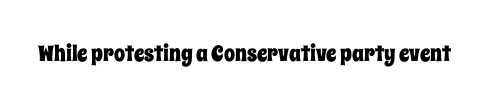
Tall strokes in this sample are plumb rather than angled. Short note: letters normally spaced. Lines of text with bare space underneath.
